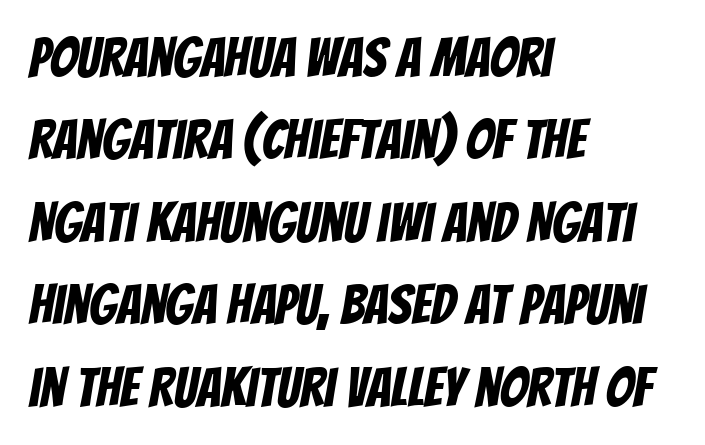
{"serif": "no", "width": "condensed", "stroke_contrast": "low", "x_height": "large", "monospaced": "no", "underline": "no", "align": "left", "line_spacing": "normal", "line_spacing_ratio": 1.5, "letter_spacing": "normal", "letter_spacing_em": 0.0, "glyph_px": 55}
